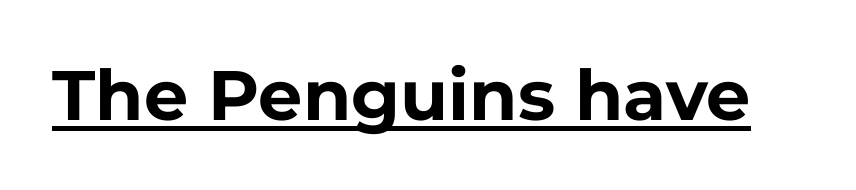
{"serif": "no", "italic": "no", "bold": "yes", "weight": "bold", "width": "normal", "stroke_contrast": "low", "x_height": "medium", "monospaced": "no", "underline": "yes", "letter_spacing": "normal", "letter_spacing_em": 0.0, "glyph_px": 70}
